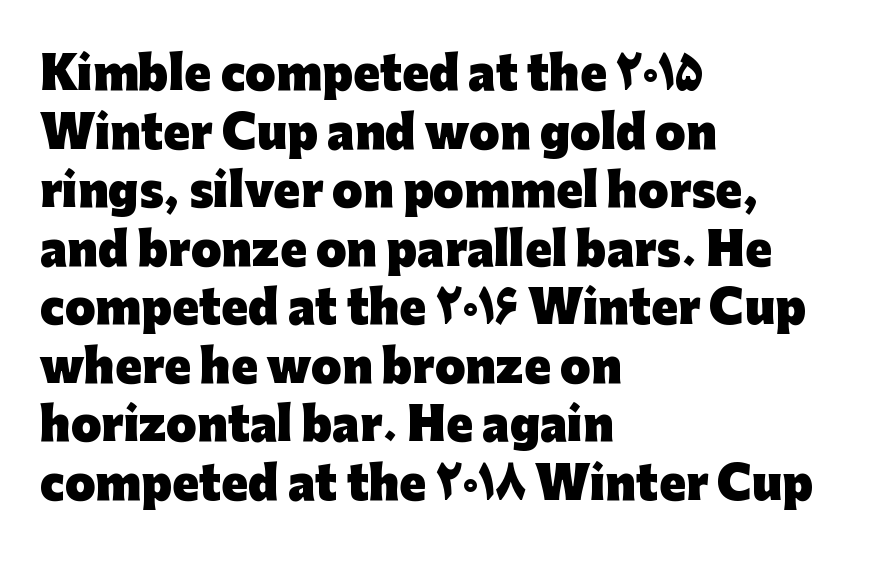
The image shows 44 px heavy sans-serif type, upright; set left-aligned, normal line spacing (1.33x), normal letter spacing, not underlined; low stroke contrast and a medium x-height.
